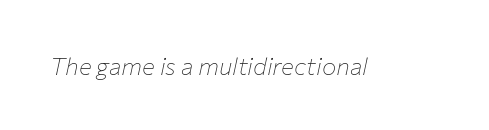
Q: Is the text bold? A: No.
Q: Is the text italic (slanted)? A: Yes, it leans right by about 12 degrees.
Q: Is the text underlined? A: No.
Q: Is the spacing between letters normal or unusually wide? A: Normal.
